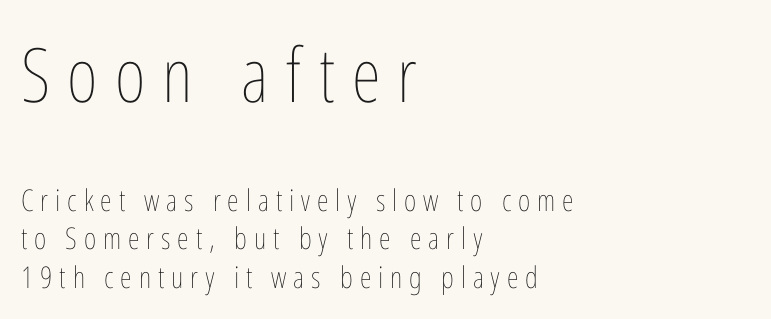
The specimen reads as upright at a glance. Look at the glyph heights: the upper group is clearly the bigger setting. The setting favours the left margin, as ordinary paragraphs usually do. The type is letterspaced generously, with wide tracking. You could not count columns in this text — the font is proportionally spaced. The glyphs are unaccompanied by any horizontal stroke below them.
